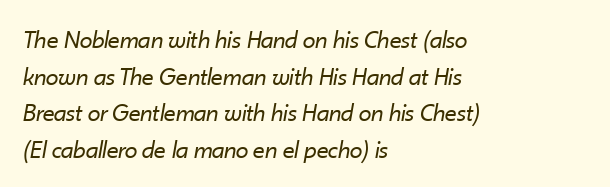
{"italic": "yes", "lean": "right", "slant_degrees": 10, "bold": "no", "underline": "no", "align": "left", "line_spacing": "normal", "line_spacing_ratio": 1.41, "letter_spacing": "normal", "letter_spacing_em": 0.0, "glyph_px": 26}
